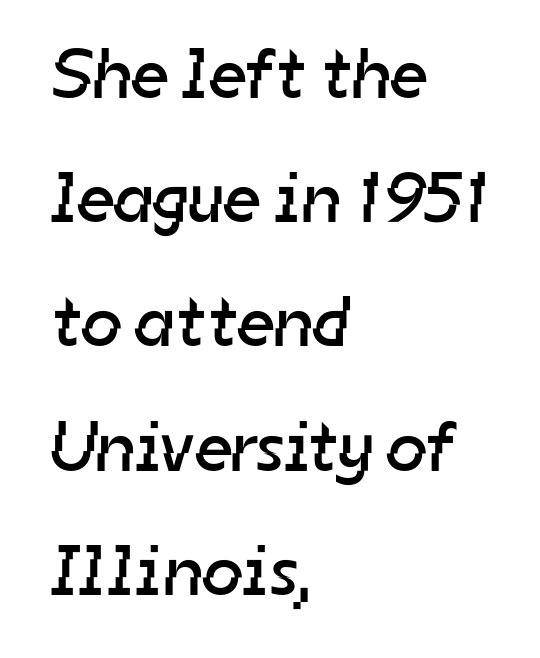
The image shows 71 px regular-weight sans-serif type; set left-aligned, line spacing 1.75x, normal letter spacing, not underlined; low stroke contrast and a medium x-height.
